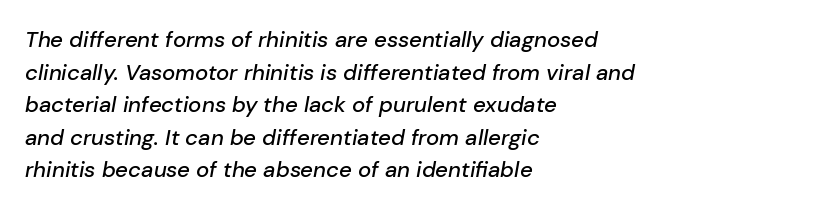
Q: Is the text italic (slanted)? A: Yes, it leans right by about 10 degrees.
Q: Is the text underlined? A: No.
Q: How is the paragraph aligned? A: Left-aligned.
Q: Is the spacing between letters normal or unusually wide? A: Normal.
Q: Is the spacing between lines tight, normal or loose? A: Normal.
